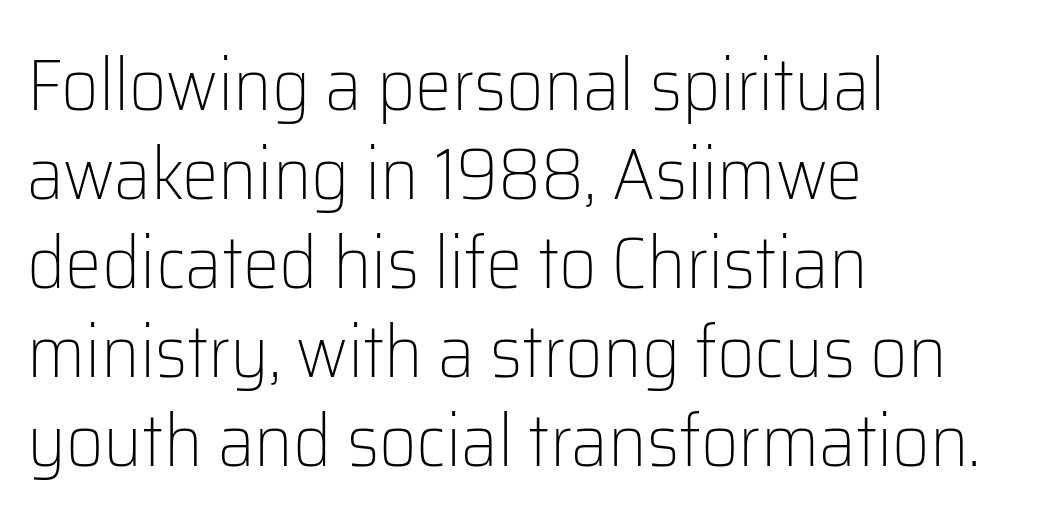
Q: Is the text bold? A: No.
Q: Is the text italic (slanted)? A: No, it is upright.
Q: Is the typeface a serif or a sans-serif typeface? A: Sans-serif.
Q: Is the text underlined? A: No.
Q: How is the paragraph aligned? A: Left-aligned.
Q: Is the spacing between letters normal or unusually wide? A: Normal.
Q: Width (condensed, normal, or wide)? A: Normal.
Q: Stroke contrast? A: Low.
Q: x-height? A: Medium.
Q: Monospaced? A: No.
